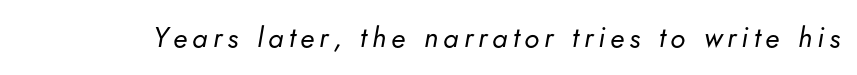
The image shows 28 px regular-weight type, italic (leaning right); set not underlined; low stroke contrast and a small x-height.
